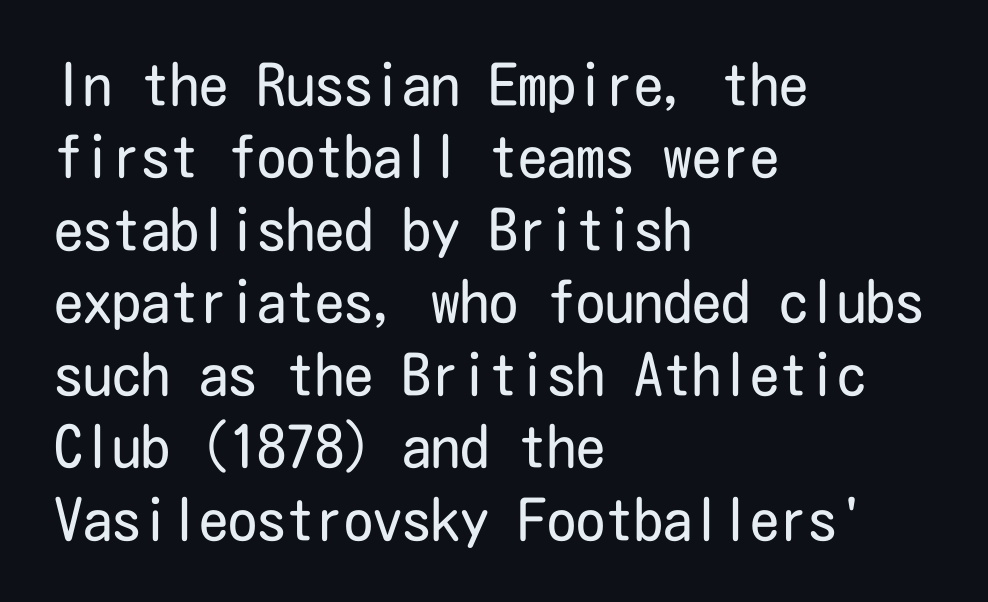
{"serif": "no", "italic": "no", "bold": "no", "weight": "regular", "width": "condensed", "stroke_contrast": "low", "x_height": "medium", "underline": "no", "align": "left", "line_spacing": "normal", "line_spacing_ratio": 1.25, "letter_spacing": "normal", "letter_spacing_em": 0.0, "glyph_px": 58}
